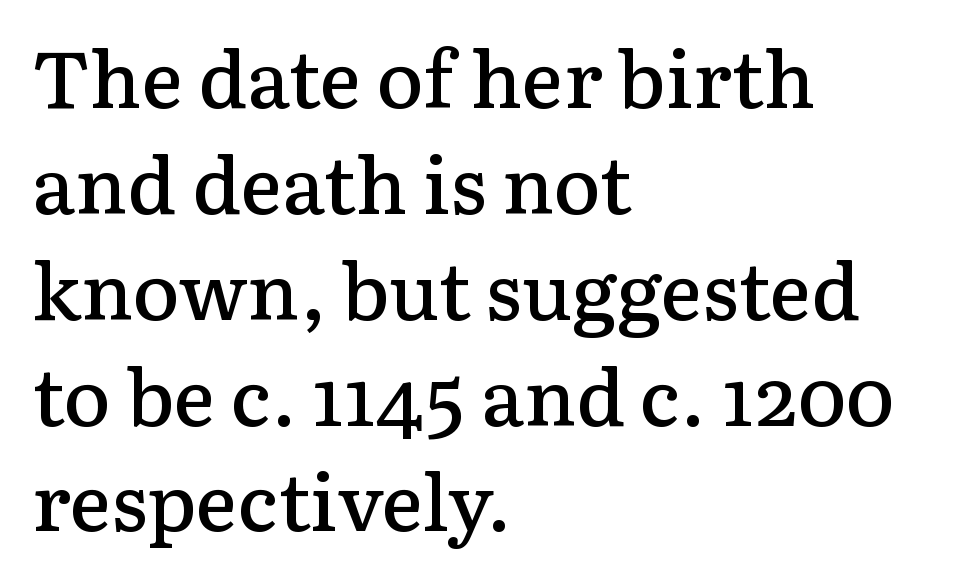
Q: Is the text bold? A: Semi-bold.
Q: Is the text italic (slanted)? A: No, it is upright.
Q: Is the typeface a serif or a sans-serif typeface? A: Serif.
Q: Is the text underlined? A: No.
Q: How is the paragraph aligned? A: Left-aligned.
Q: Is the spacing between letters normal or unusually wide? A: Normal.
Q: Is the spacing between lines tight, normal or loose? A: Normal.
Q: Width (condensed, normal, or wide)? A: Normal.
Q: Stroke contrast? A: Low.
Q: x-height? A: Medium.
Q: Monospaced? A: No.
